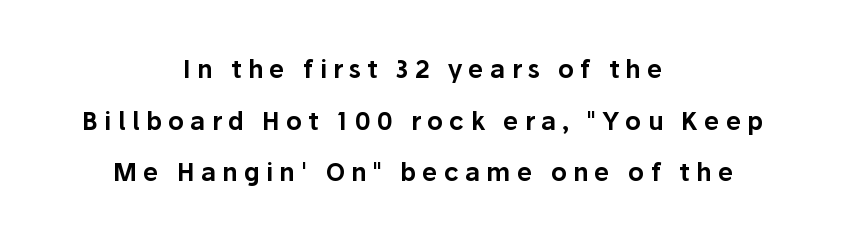
Q: Is the text italic (slanted)? A: No, it is upright.
Q: Is the text underlined? A: No.
Q: How is the paragraph aligned? A: Centered.
Q: Is the spacing between letters normal or unusually wide? A: Unusually wide.
Q: Is the spacing between lines tight, normal or loose? A: Loose.
